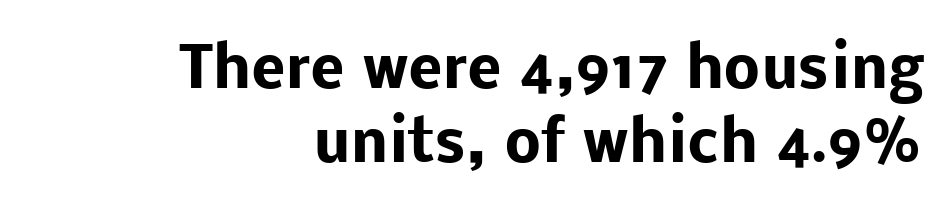
Q: Is the text bold? A: Yes.
Q: Is the text italic (slanted)? A: No, it is upright.
Q: Is the typeface a serif or a sans-serif typeface? A: Sans-serif.
Q: Is the text underlined? A: No.
Q: How is the paragraph aligned? A: Right-aligned.
Q: Is the spacing between letters normal or unusually wide? A: Normal.
Q: Is the spacing between lines tight, normal or loose? A: Normal.
Q: Width (condensed, normal, or wide)? A: Normal.
Q: Stroke contrast? A: Low.
Q: x-height? A: Medium.
Q: Monospaced? A: No.
